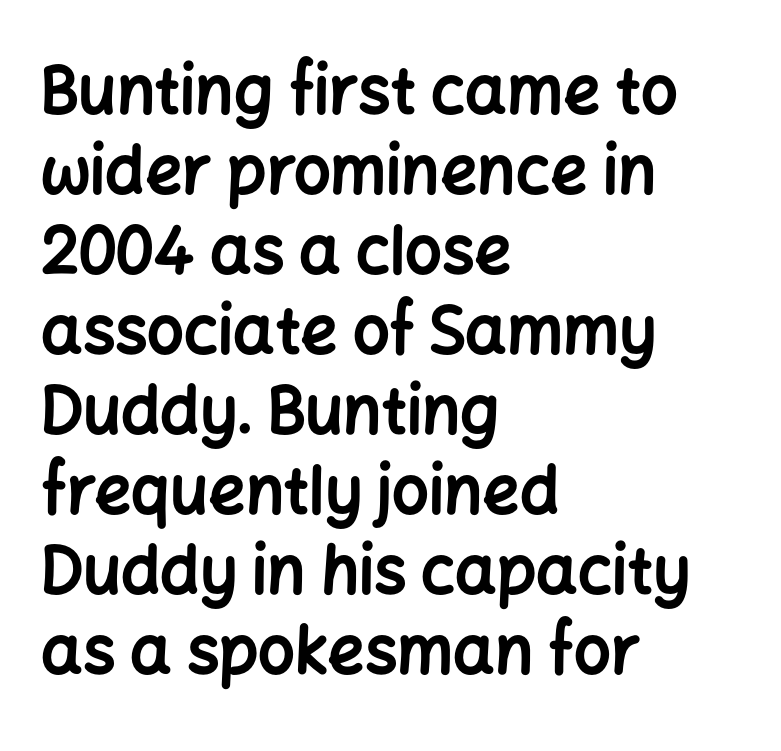
{"serif": "no", "italic": "no", "bold": "yes", "weight": "bold", "width": "normal", "stroke_contrast": "low", "x_height": "medium", "monospaced": "no", "underline": "no", "align": "left", "line_spacing_ratio": 1.23, "letter_spacing": "normal", "letter_spacing_em": 0.0, "glyph_px": 65}
